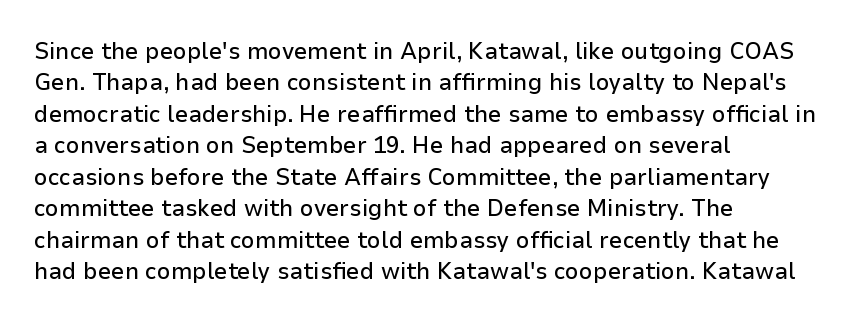
Here the glyphs are tracked normally, forming tight word shapes. Type without underlining. A roman cut, with each character standing at attention. A classic flush-left, rag-right setting is used for this passage.
